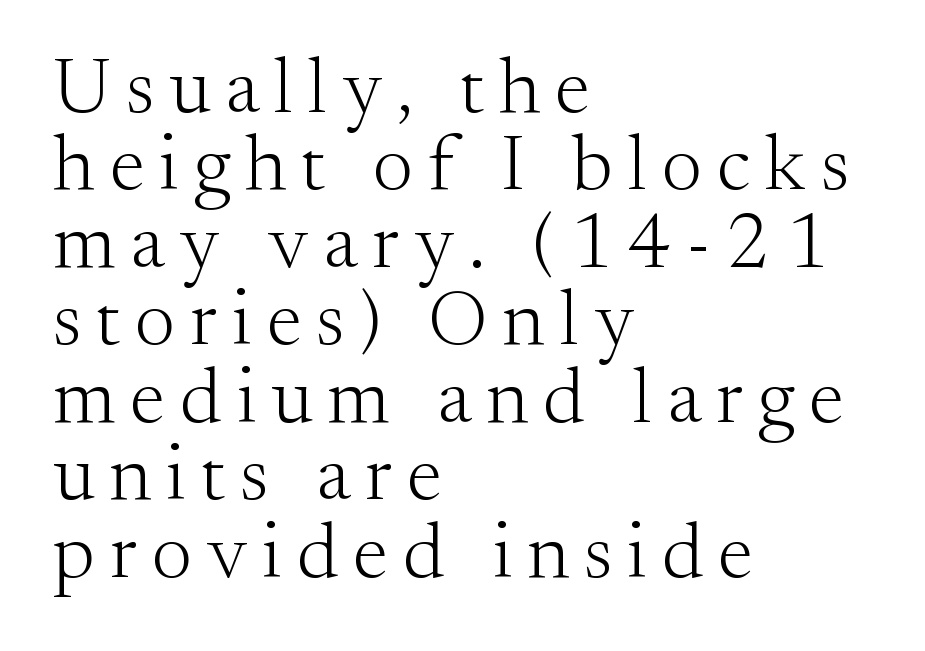
{"serif": "yes", "italic": "no", "bold": "no", "weight": "light", "width": "normal", "stroke_contrast": "medium", "x_height": "small", "monospaced": "no", "underline": "no", "align": "left", "line_spacing": "tight", "line_spacing_ratio": 0.98, "glyph_px": 79}
